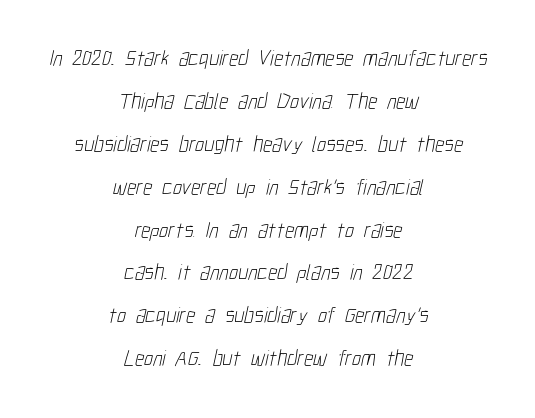
The font sits on the lighter half of the weight spectrum, regular included. Short note: letters normally spaced. Only glyphs here, with clear space below each row. Short and long lines alike share a common midpoint.
